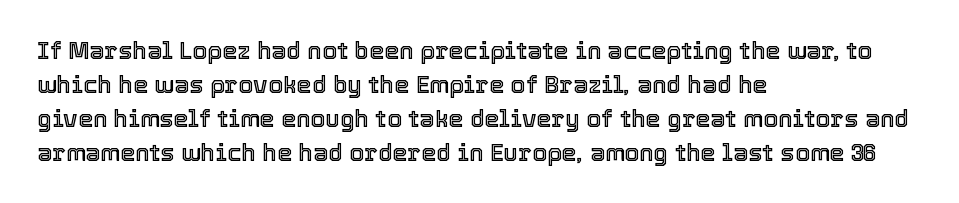
Q: Is the text italic (slanted)? A: No, it is upright.
Q: Is the text underlined? A: No.
Q: How is the paragraph aligned? A: Left-aligned.
Q: Is the spacing between letters normal or unusually wide? A: Normal.
Q: Is the spacing between lines tight, normal or loose? A: Normal.
